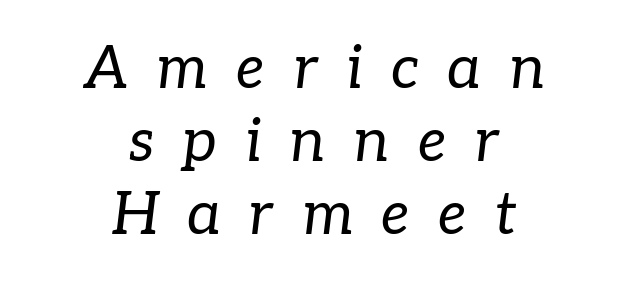
Q: Is the text bold? A: No.
Q: Is the text italic (slanted)? A: Yes, it leans right by about 7 degrees.
Q: Is the typeface a serif or a sans-serif typeface? A: Serif.
Q: Is the text underlined? A: No.
Q: How is the paragraph aligned? A: Centered.
Q: Is the spacing between letters normal or unusually wide? A: Unusually wide.
Q: Width (condensed, normal, or wide)? A: Normal.
Q: Stroke contrast? A: Low.
Q: x-height? A: Medium.
Q: Monospaced? A: No.
